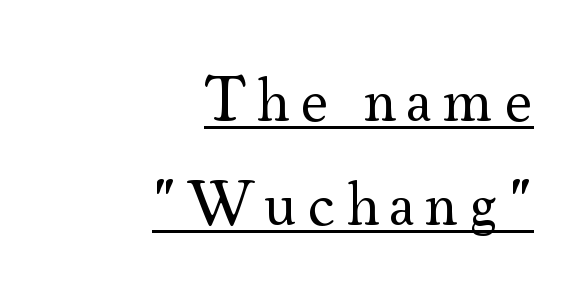
{"serif": "yes", "italic": "no", "bold": "no", "weight": "regular", "width": "normal", "stroke_contrast": "medium", "x_height": "small", "monospaced": "no", "underline": "yes", "align": "right", "line_spacing": "normal", "line_spacing_ratio": 1.65, "glyph_px": 63}
